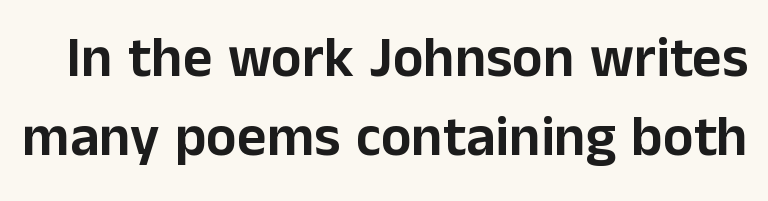
The image shows 57 px sans-serif type, upright; set normal line spacing (1.39x), normal letter spacing, not underlined; low stroke contrast and a medium x-height.
